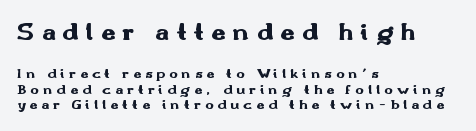
Q: Is the text bold? A: Yes.
Q: Is the text italic (slanted)? A: No, it is upright.
Q: Is the text underlined? A: No.
Q: How is the paragraph aligned? A: Left-aligned.
Q: Is the spacing between letters normal or unusually wide? A: Unusually wide.
Q: Is the spacing between lines tight, normal or loose? A: Tight.
Q: Which block of text is set in a larger size, the first (top) or the second (bottom)? A: The first (top) one.
